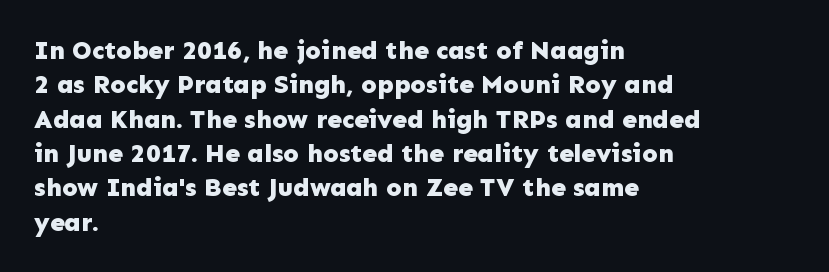
Q: Is the text bold? A: Yes.
Q: Is the text italic (slanted)? A: No, it is upright.
Q: Is the text underlined? A: No.
Q: How is the paragraph aligned? A: Left-aligned.
Q: Is the spacing between letters normal or unusually wide? A: Normal.
Q: Is the spacing between lines tight, normal or loose? A: Normal.
